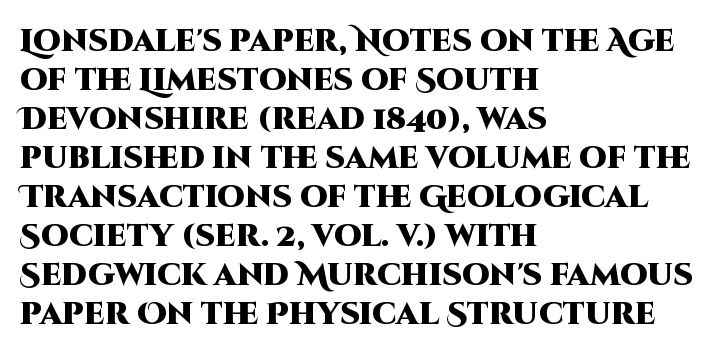
The image shows 31 px heavy sans-serif type, upright; set left-aligned, normal line spacing (1.26x), normal letter spacing, not underlined; high stroke contrast and a large x-height.
